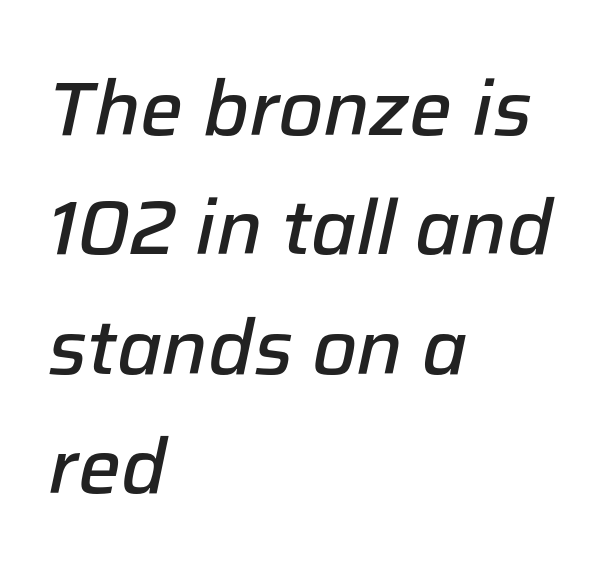
Q: Is the text bold? A: Semi-bold.
Q: Is the text italic (slanted)? A: Yes, it leans right by about 12 degrees.
Q: Is the text underlined? A: No.
Q: How is the paragraph aligned? A: Left-aligned.
Q: Is the spacing between letters normal or unusually wide? A: Normal.
Q: Is the spacing between lines tight, normal or loose? A: Normal.
Q: Width (condensed, normal, or wide)? A: Normal.
Q: Stroke contrast? A: Low.
Q: x-height? A: Medium.
Q: Monospaced? A: No.
